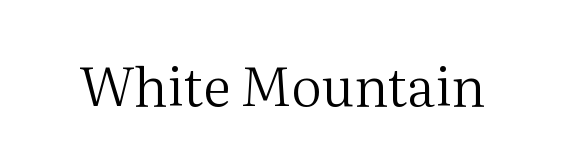
Ink coverage per letter is moderate at most. In terms of posture, this sample is upright. What kind of face is this? One with serifs. Quick note: underline off.
